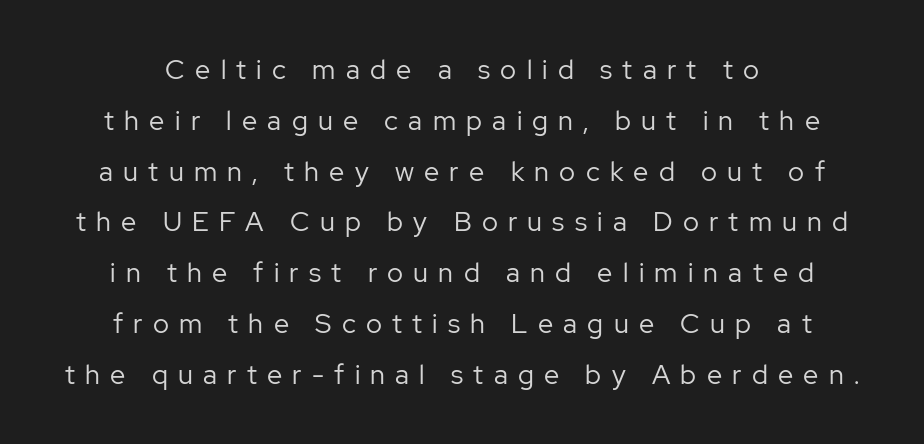
The image shows 27 px text type, upright; set line spacing 1.88x, unusually wide letter spacing (+0.38 em), not underlined.
